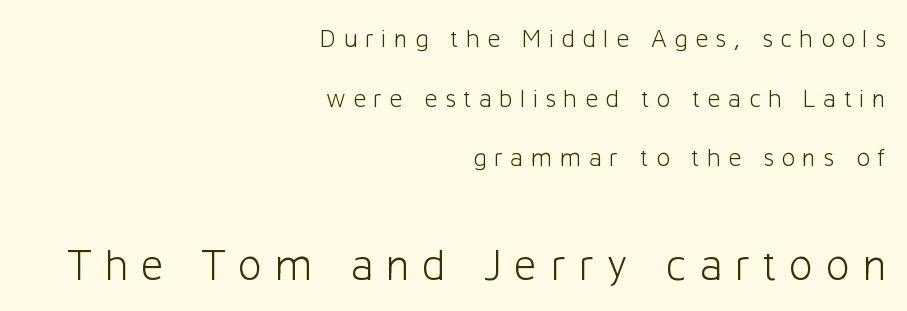
Q: Is the text bold? A: No.
Q: Is the text italic (slanted)? A: No, it is upright.
Q: Is the typeface a serif or a sans-serif typeface? A: Sans-serif.
Q: Is the text underlined? A: No.
Q: How is the paragraph aligned? A: Right-aligned.
Q: Is the spacing between letters normal or unusually wide? A: Unusually wide.
Q: Is the spacing between lines tight, normal or loose? A: Loose.
Q: Which block of text is set in a larger size, the first (top) or the second (bottom)? A: The second (bottom) one.
Q: Width (condensed, normal, or wide)? A: Normal.
Q: Stroke contrast? A: Low.
Q: x-height? A: Medium.
Q: Monospaced? A: No.
